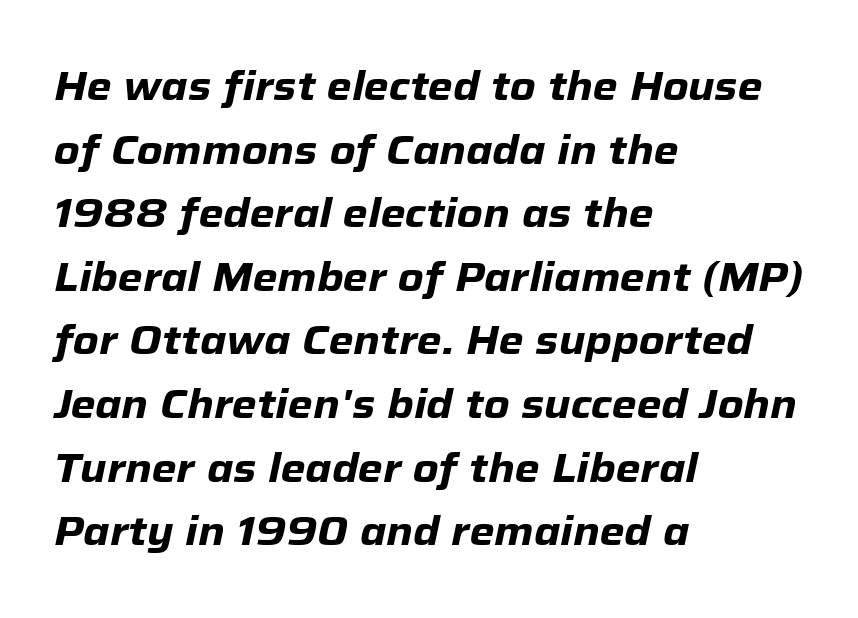
Q: Is the text bold? A: Yes.
Q: Is the text italic (slanted)? A: Yes, it leans right by about 12 degrees.
Q: Is the text underlined? A: No.
Q: How is the paragraph aligned? A: Left-aligned.
Q: Is the spacing between letters normal or unusually wide? A: Normal.
Q: Is the spacing between lines tight, normal or loose? A: Normal.
Q: Width (condensed, normal, or wide)? A: Normal.
Q: Stroke contrast? A: Low.
Q: x-height? A: Medium.
Q: Monospaced? A: No.
